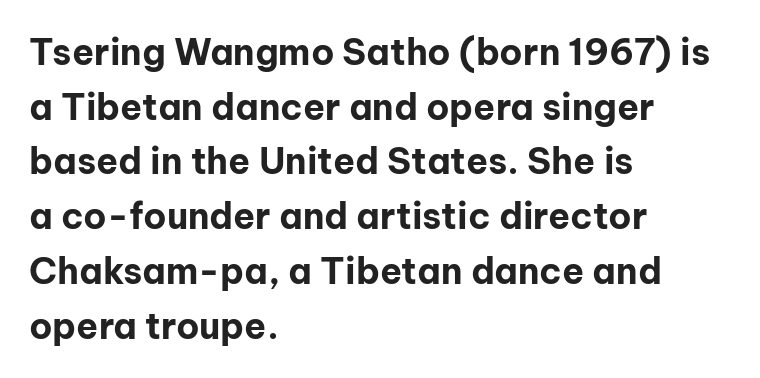
A student would call this left alignment; a typographer would say flush left, rag right. This sample has the flowing, uneven cadence of proportional lettering. The leading is moderate, giving the passage an even texture. The passage shown has conventional tracking throughout. Rendered with straight, roman letterforms.
